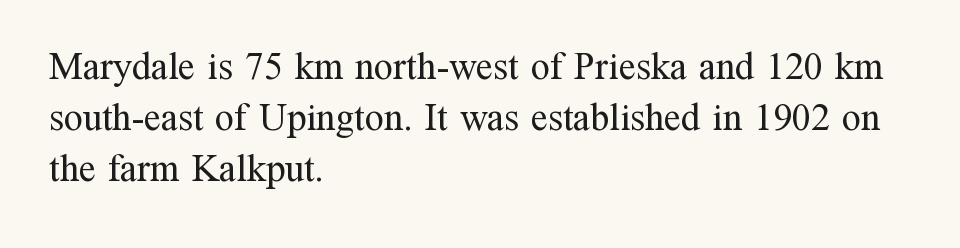
The image shows 38 px regular-weight serif type, upright; set left-aligned, normal line spacing (1.34x), normal letter spacing, not underlined; medium stroke contrast and a medium x-height.
